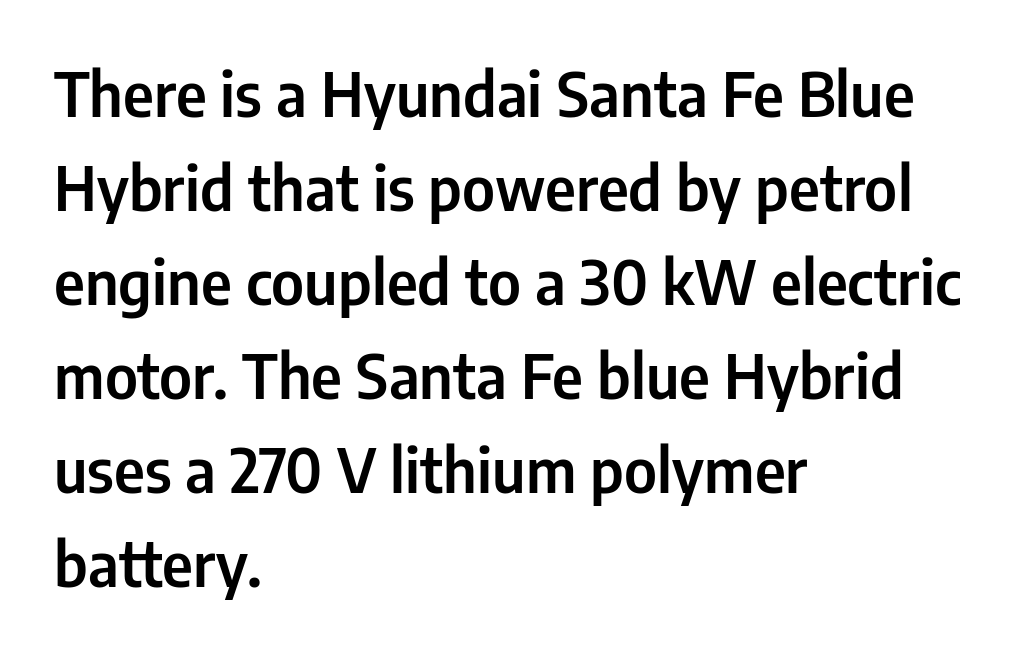
Q: Is the text italic (slanted)? A: No, it is upright.
Q: Is the typeface a serif or a sans-serif typeface? A: Sans-serif.
Q: Is the text underlined? A: No.
Q: How is the paragraph aligned? A: Left-aligned.
Q: Is the spacing between letters normal or unusually wide? A: Normal.
Q: Is the spacing between lines tight, normal or loose? A: Normal.
Q: Width (condensed, normal, or wide)? A: Condensed.
Q: Stroke contrast? A: Low.
Q: x-height? A: Medium.
Q: Monospaced? A: No.
